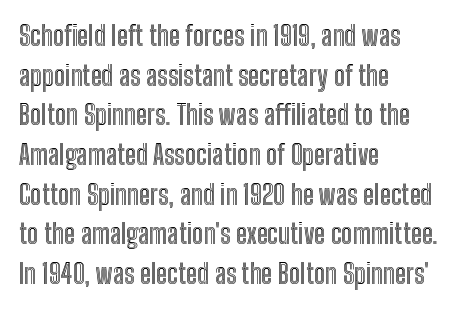
{"italic": "no", "underline": "no", "align": "left", "line_spacing": "normal", "line_spacing_ratio": 1.47, "letter_spacing": "normal", "letter_spacing_em": 0.0, "glyph_px": 27}
